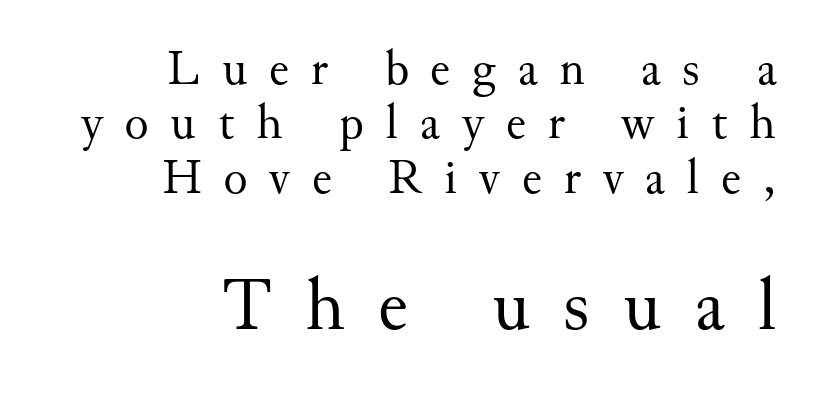
If you drew a ruler down the right edge, every line would touch it. The cut favours lightness, reaching ordinary text weight at its darkest. Inter-character spacing is expanded well beyond the font's built-in metrics. Clear beneath every line of the passage. The face used here is proportionally spaced, like ordinary book or web type.
